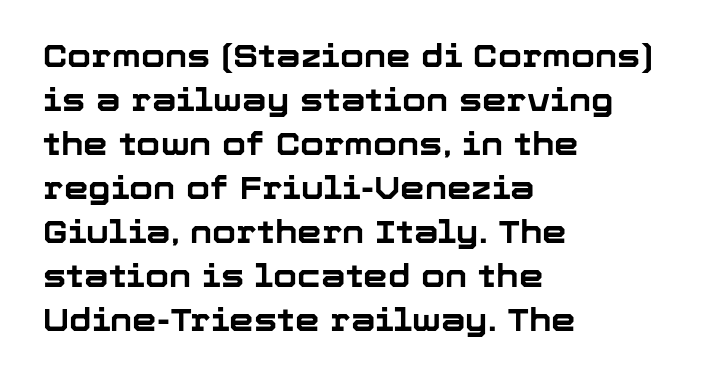
The image shows 31 px bold sans-serif type, upright; set left-aligned, normal line spacing (1.42x), normal letter spacing, not underlined; low stroke contrast and a medium x-height.
